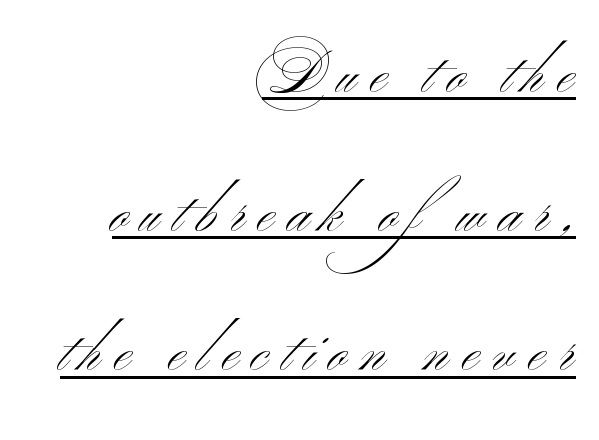
Q: Is the text bold? A: No.
Q: Is the typeface a serif or a sans-serif typeface? A: Sans-serif.
Q: Is the text underlined? A: Yes.
Q: How is the paragraph aligned? A: Right-aligned.
Q: Is the spacing between letters normal or unusually wide? A: Unusually wide.
Q: Is the spacing between lines tight, normal or loose? A: Loose.
Q: Width (condensed, normal, or wide)? A: Wide.
Q: Stroke contrast? A: Medium.
Q: x-height? A: Small.
Q: Monospaced? A: No.
